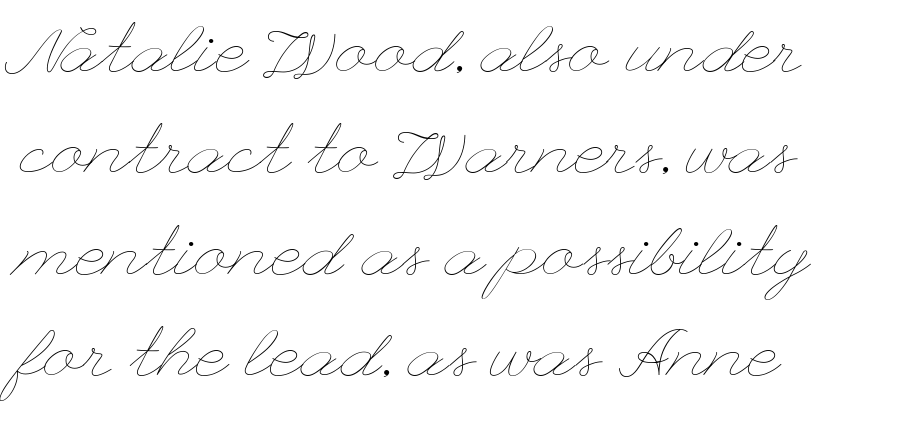
Q: Is the text bold? A: No.
Q: Is the text italic (slanted)? A: Yes.
Q: Is the text underlined? A: No.
Q: How is the paragraph aligned? A: Left-aligned.
Q: Is the spacing between letters normal or unusually wide? A: Normal.
Q: Is the spacing between lines tight, normal or loose? A: Normal.
Q: Width (condensed, normal, or wide)? A: Wide.
Q: Stroke contrast? A: Low.
Q: x-height? A: Small.
